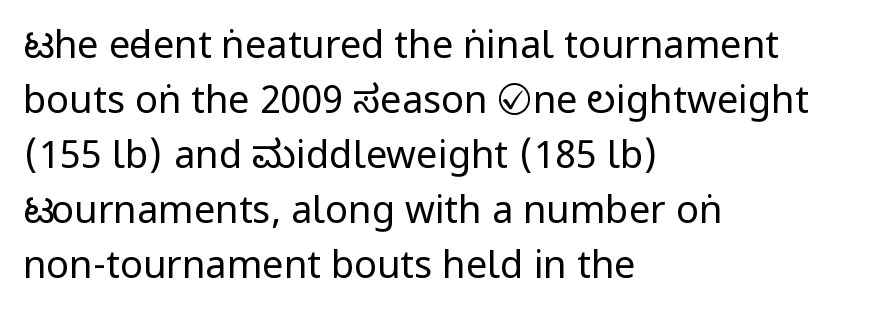
Q: Is the text bold? A: No.
Q: Is the text italic (slanted)? A: No, it is upright.
Q: Is the typeface a serif or a sans-serif typeface? A: Sans-serif.
Q: Is the text underlined? A: No.
Q: How is the paragraph aligned? A: Left-aligned.
Q: Is the spacing between letters normal or unusually wide? A: Normal.
Q: Is the spacing between lines tight, normal or loose? A: Normal.
Q: Width (condensed, normal, or wide)? A: Condensed.
Q: Stroke contrast? A: Low.
Q: x-height? A: Large.
Q: Monospaced? A: No.
